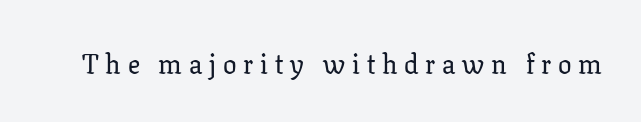
The string is rendered with underlining switched off. Every character sits straight up, as roman type does. The type is letterspaced generously, with wide tracking.
